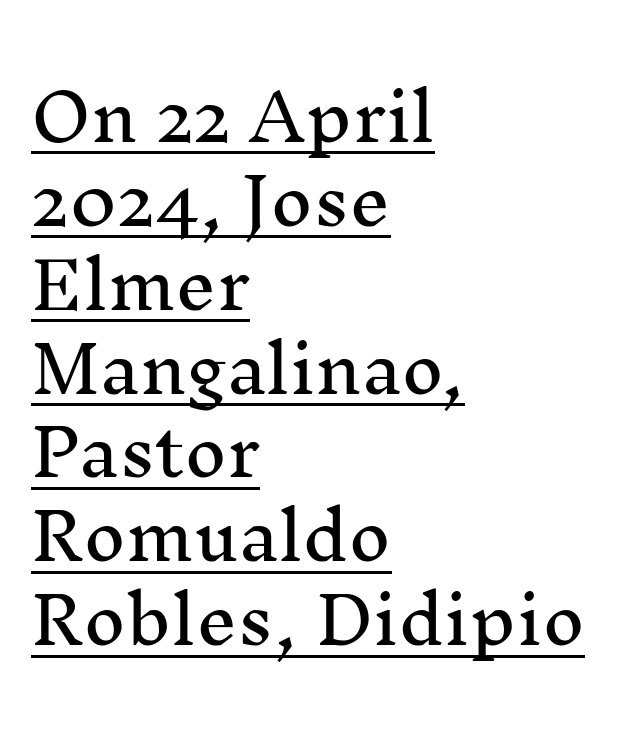
The image shows 65 px serif type, upright; set left-aligned, normal line spacing (1.29x), normal letter spacing, underlined; medium stroke contrast and a medium x-height.
